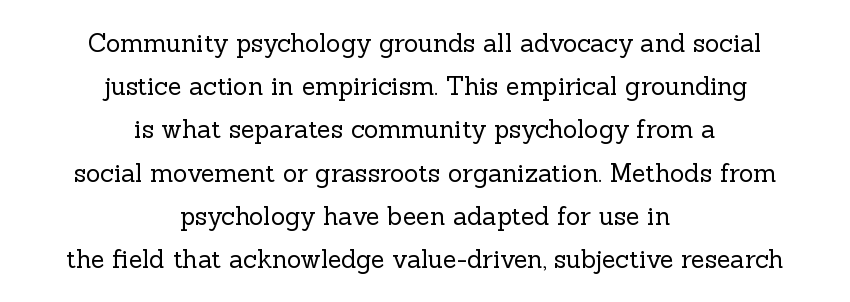
The image shows 25 px text type, upright; set centered, line spacing 1.73x, normal letter spacing, not underlined.
